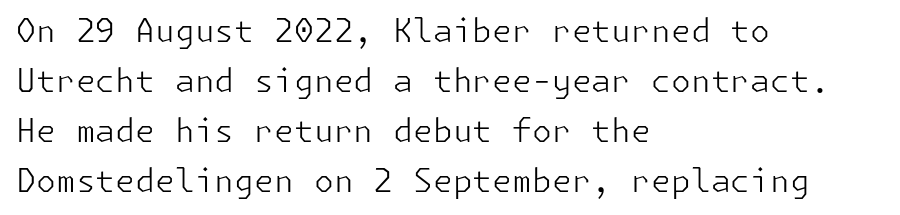
The image shows 32 px light sans-serif type, upright; set left-aligned, normal line spacing (1.56x), normal letter spacing, not underlined; low stroke contrast and a medium x-height.
